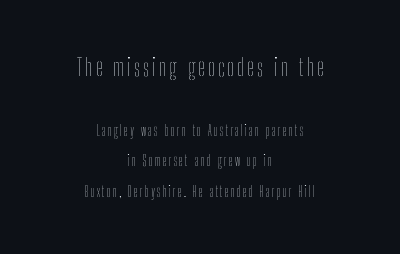
Q: Is the text bold? A: No.
Q: Is the text italic (slanted)? A: No, it is upright.
Q: Is the text underlined? A: No.
Q: How is the paragraph aligned? A: Centered.
Q: Is the spacing between lines tight, normal or loose? A: Loose.
Q: Which block of text is set in a larger size, the first (top) or the second (bottom)? A: The first (top) one.
